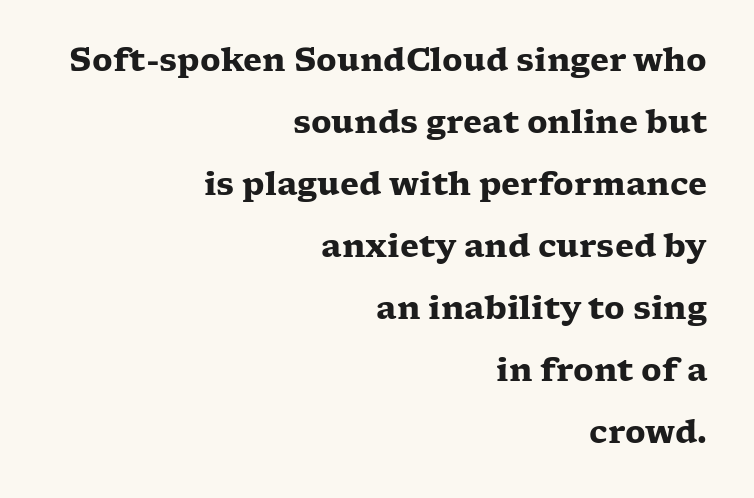
A roman cut, with each character standing at attention. The gap between lines stays unmarked. The passage is arranged like a letterhead date or caption credit — flush right. A typesetter would call this proportional, since set widths differ per character. The type family on display is of the serif kind.
